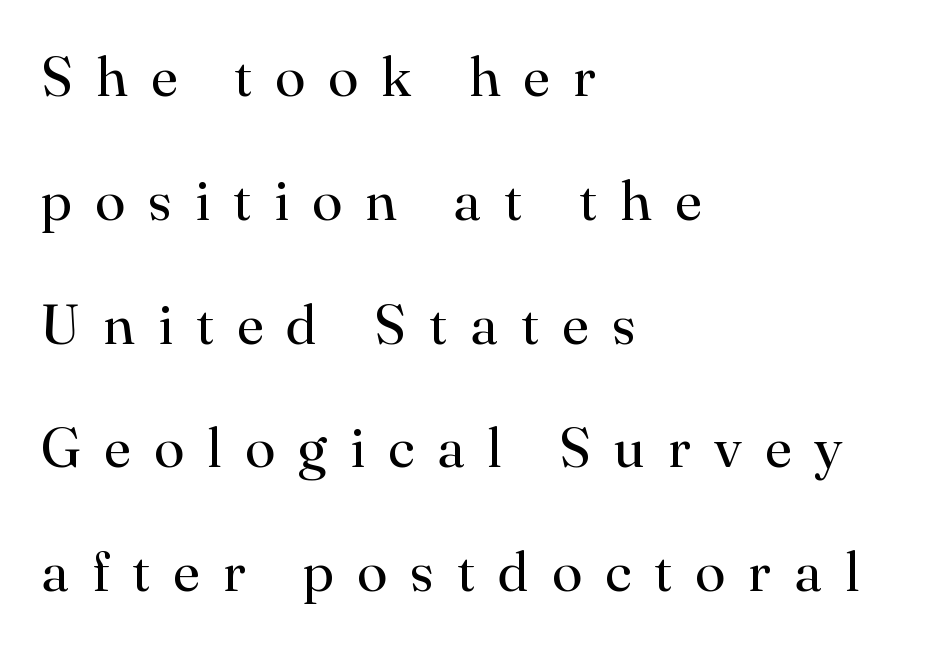
Q: Is the text bold? A: No.
Q: Is the text italic (slanted)? A: No, it is upright.
Q: Is the typeface a serif or a sans-serif typeface? A: Serif.
Q: Is the text underlined? A: No.
Q: How is the paragraph aligned? A: Left-aligned.
Q: Is the spacing between letters normal or unusually wide? A: Unusually wide.
Q: Is the spacing between lines tight, normal or loose? A: Loose.
Q: Width (condensed, normal, or wide)? A: Normal.
Q: Stroke contrast? A: High.
Q: x-height? A: Small.
Q: Monospaced? A: No.
